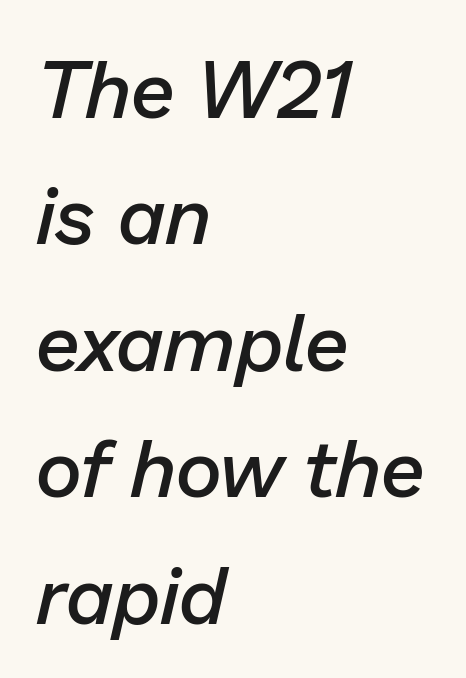
Q: Is the text bold? A: Semi-bold.
Q: Is the text italic (slanted)? A: Yes, it leans right by about 13 degrees.
Q: Is the text underlined? A: No.
Q: How is the paragraph aligned? A: Left-aligned.
Q: Is the spacing between letters normal or unusually wide? A: Normal.
Q: Is the spacing between lines tight, normal or loose? A: Normal.
Q: Width (condensed, normal, or wide)? A: Normal.
Q: Stroke contrast? A: Low.
Q: x-height? A: Medium.
Q: Monospaced? A: No.
